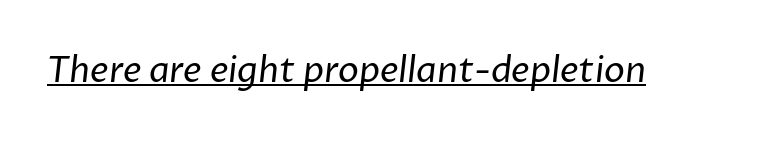
Q: Is the text bold? A: No.
Q: Is the typeface a serif or a sans-serif typeface? A: Sans-serif.
Q: Is the text underlined? A: Yes.
Q: Is the spacing between letters normal or unusually wide? A: Normal.
Q: Width (condensed, normal, or wide)? A: Normal.
Q: Stroke contrast? A: Low.
Q: x-height? A: Medium.
Q: Monospaced? A: No.
